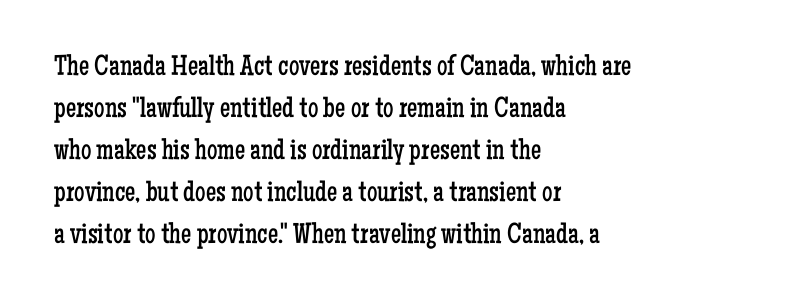
Q: Is the text bold? A: No.
Q: Is the text italic (slanted)? A: No, it is upright.
Q: Is the typeface a serif or a sans-serif typeface? A: Serif.
Q: Is the text underlined? A: No.
Q: How is the paragraph aligned? A: Left-aligned.
Q: Is the spacing between letters normal or unusually wide? A: Normal.
Q: Is the spacing between lines tight, normal or loose? A: Normal.
Q: Width (condensed, normal, or wide)? A: Condensed.
Q: Stroke contrast? A: Low.
Q: x-height? A: Medium.
Q: Monospaced? A: No.
